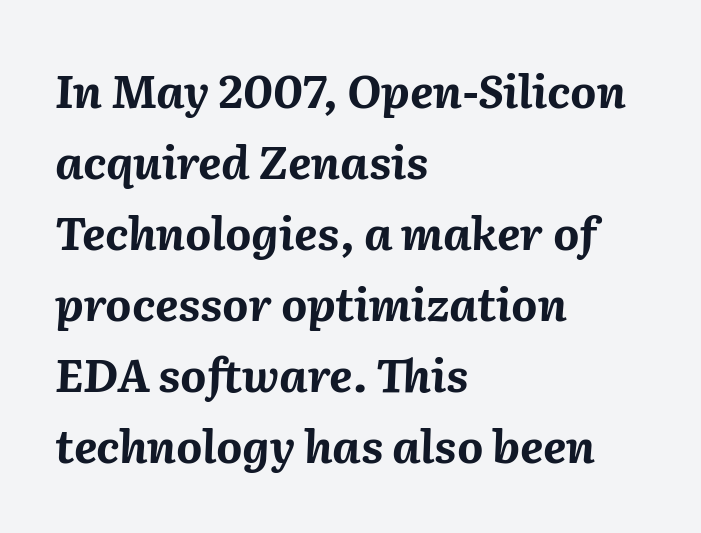
The image shows 45 px bold type, italic (leaning right); set left-aligned, normal line spacing (1.58x), normal letter spacing, not underlined; medium stroke contrast and a medium x-height.
